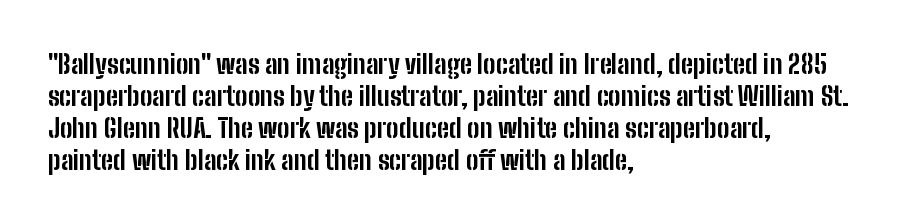
The image shows 26 px bold type, upright; set left-aligned, line spacing 1.23x, normal letter spacing, not underlined.
